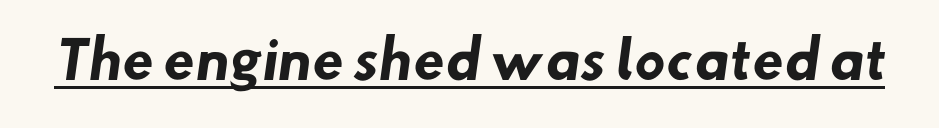
{"serif": "no", "bold": "yes", "weight": "heavy", "width": "normal", "stroke_contrast": "low", "x_height": "small", "monospaced": "no", "underline": "yes", "letter_spacing": "normal", "letter_spacing_em": 0.0, "glyph_px": 51}
